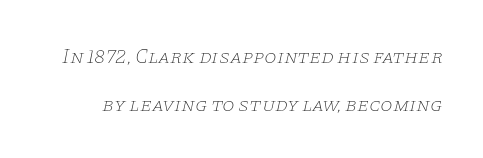
{"italic": "yes", "lean": "right", "slant_degrees": 11, "bold": "no", "underline": "no", "line_spacing": "loose", "line_spacing_ratio": 2.38, "letter_spacing": "normal", "letter_spacing_em": 0.0, "glyph_px": 20}
